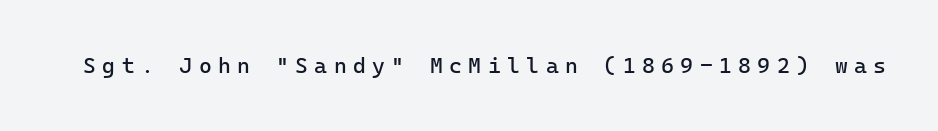
{"italic": "no", "bold": "no", "underline": "no", "letter_spacing": "wide", "letter_spacing_em": 0.29, "glyph_px": 22}
